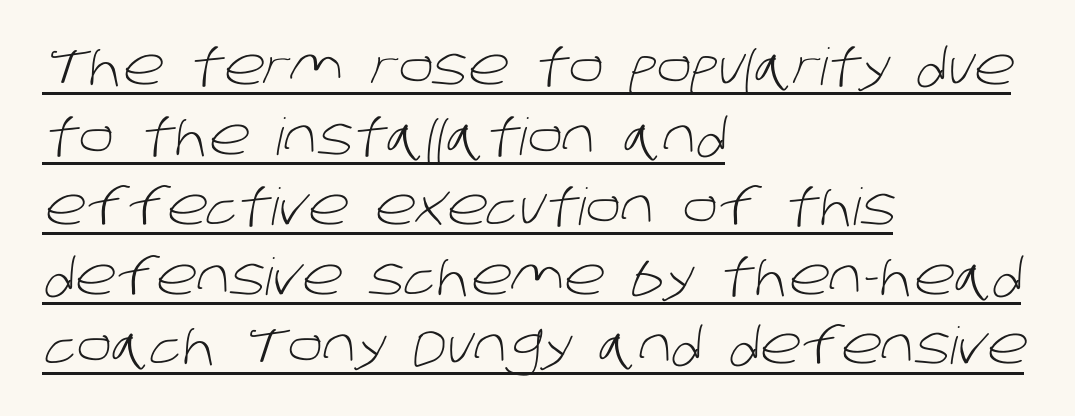
{"serif": "no", "bold": "no", "weight": "light", "width": "normal", "stroke_contrast": "low", "x_height": "large", "monospaced": "no", "underline": "yes", "align": "left", "line_spacing": "normal", "line_spacing_ratio": 1.37, "letter_spacing": "normal", "letter_spacing_em": 0.0, "glyph_px": 51}
